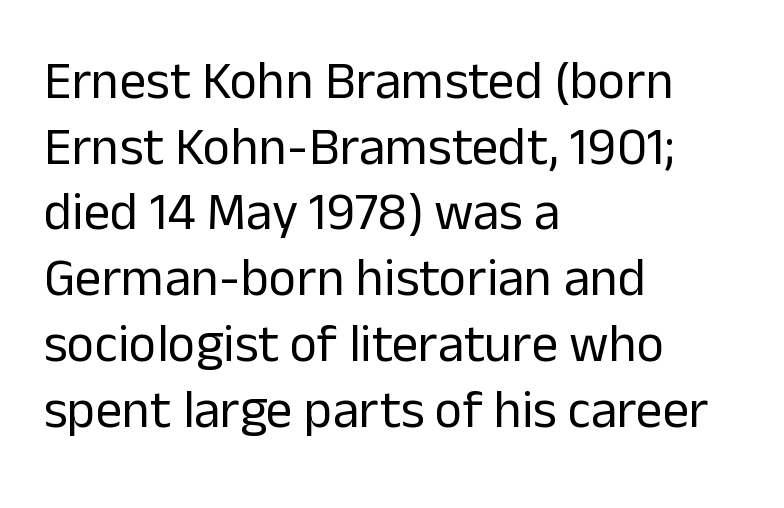
{"serif": "no", "italic": "no", "bold": "no", "weight": "regular", "width": "normal", "stroke_contrast": "low", "x_height": "medium", "monospaced": "no", "underline": "no", "align": "left", "line_spacing_ratio": 1.24, "letter_spacing": "normal", "letter_spacing_em": 0.0, "glyph_px": 53}
